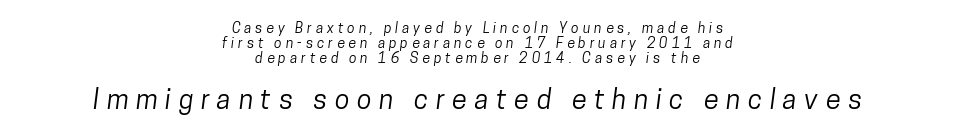
Q: Is the text underlined? A: No.
Q: How is the paragraph aligned? A: Centered.
Q: Is the spacing between letters normal or unusually wide? A: Unusually wide.
Q: Is the spacing between lines tight, normal or loose? A: Tight.
Q: Which block of text is set in a larger size, the first (top) or the second (bottom)? A: The second (bottom) one.
